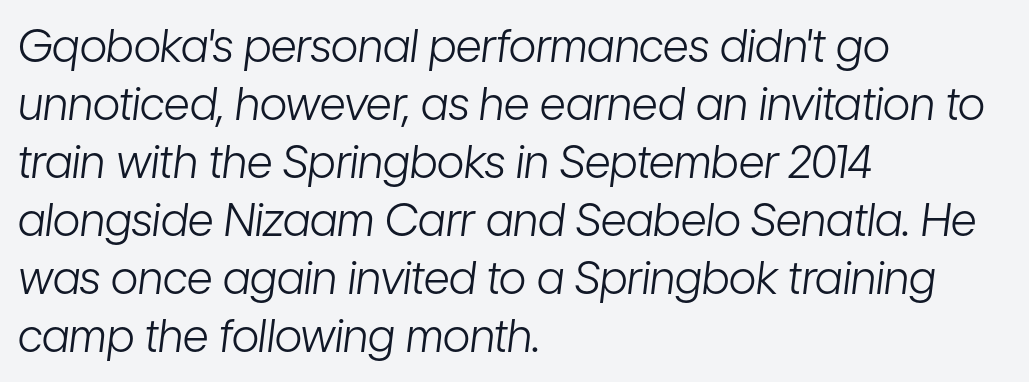
{"italic": "yes", "lean": "right", "slant_degrees": 7, "bold": "no", "weight": "light", "width": "condensed", "stroke_contrast": "low", "x_height": "medium", "monospaced": "no", "underline": "no", "align": "left", "line_spacing": "normal", "line_spacing_ratio": 1.29, "letter_spacing": "normal", "letter_spacing_em": 0.0, "glyph_px": 45}
